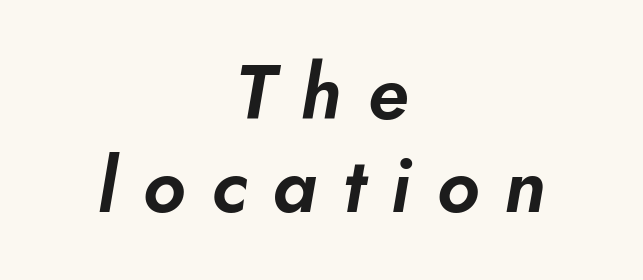
{"italic": "yes", "lean": "right", "slant_degrees": 10, "width": "normal", "stroke_contrast": "low", "x_height": "small", "monospaced": "no", "underline": "no", "align": "center", "line_spacing_ratio": 1.23, "letter_spacing": "wide", "letter_spacing_em": 0.34, "glyph_px": 76}
